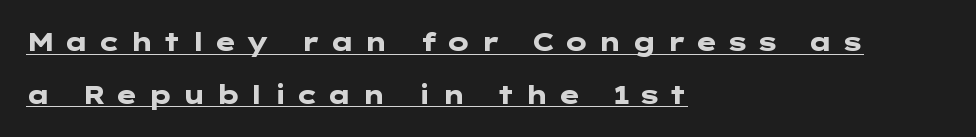
{"italic": "no", "bold": "yes", "underline": "yes", "align": "left", "line_spacing": "loose", "line_spacing_ratio": 2.11, "letter_spacing": "wide", "letter_spacing_em": 0.33, "glyph_px": 25}
